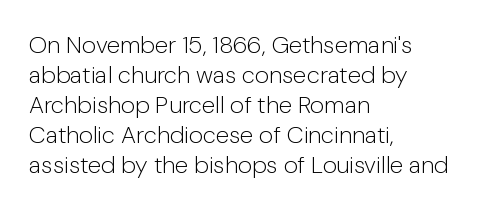
The image shows 24 px text type, upright; set left-aligned, normal line spacing (1.25x), normal letter spacing, not underlined.
